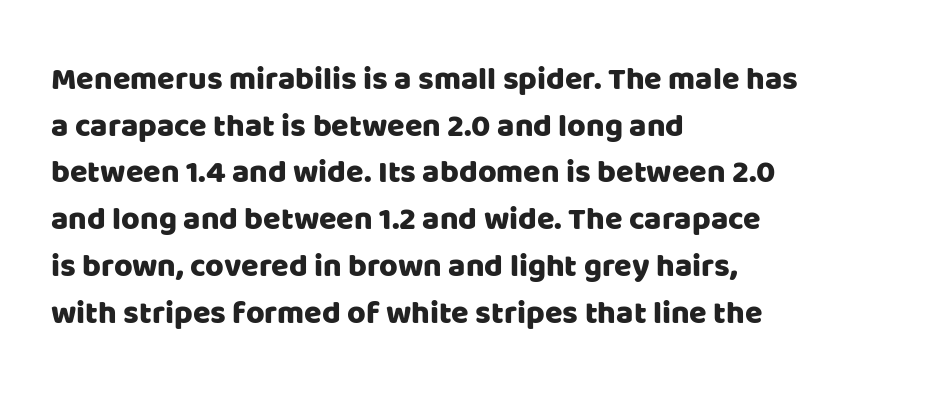
{"serif": "no", "italic": "no", "width": "normal", "stroke_contrast": "low", "x_height": "large", "monospaced": "no", "underline": "no", "align": "left", "line_spacing": "normal", "line_spacing_ratio": 1.46, "letter_spacing": "normal", "letter_spacing_em": 0.0, "glyph_px": 32}
